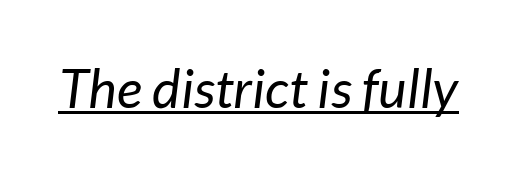
Weight: not bold — regular or lighter. Notice how the stems are inclined rather than vertical — that's the hallmark of italics. A typesetter would call this proportional, since set widths differ per character. The rendered words wear a rule along their underside.
